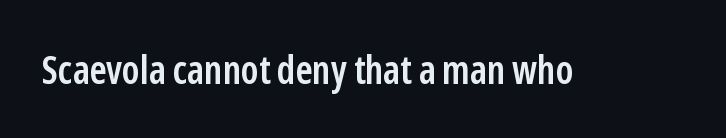
The image shows 39 px semibold, condensed sans-serif type, upright; set normal letter spacing, not underlined; low stroke contrast and a medium x-height.
